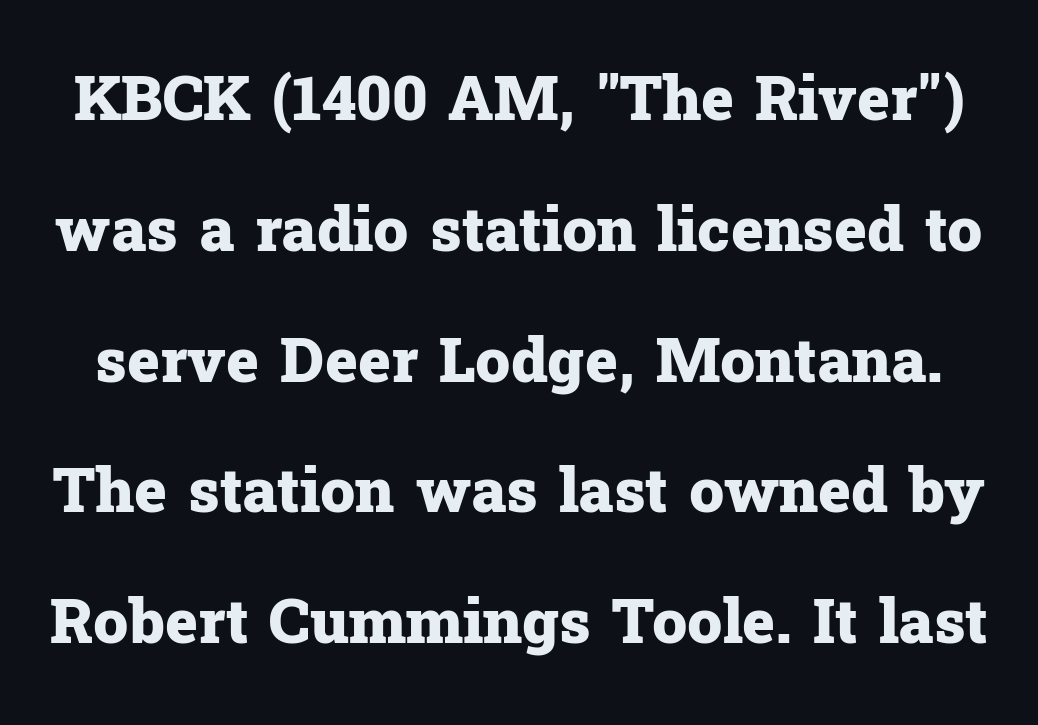
{"serif": "yes", "italic": "no", "bold": "yes", "weight": "heavy", "width": "normal", "stroke_contrast": "low", "x_height": "medium", "monospaced": "no", "underline": "no", "line_spacing": "loose", "line_spacing_ratio": 2.11, "letter_spacing": "normal", "letter_spacing_em": 0.0, "glyph_px": 62}
